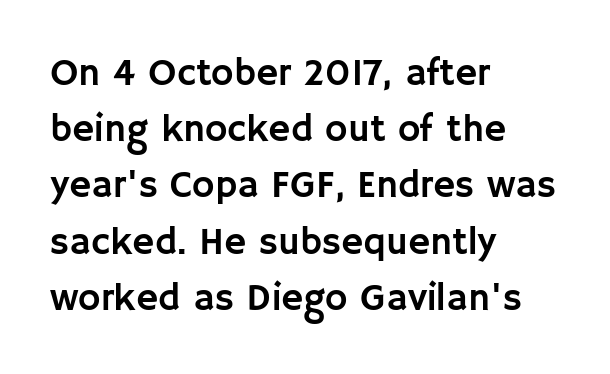
The image shows 38 px sans-serif type, upright; set left-aligned, normal line spacing (1.48x), normal letter spacing, not underlined; low stroke contrast and a large x-height.
